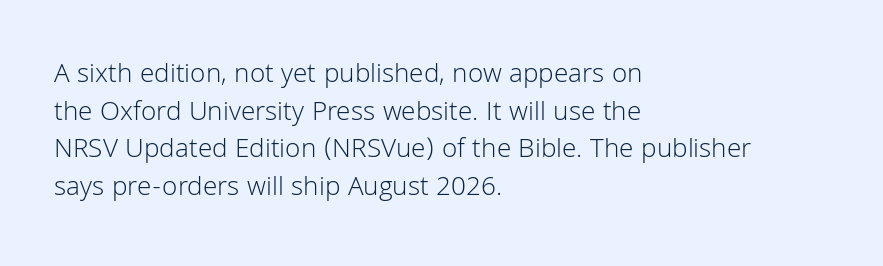
Q: Is the text bold? A: No.
Q: Is the text italic (slanted)? A: No, it is upright.
Q: Is the typeface a serif or a sans-serif typeface? A: Sans-serif.
Q: Is the text underlined? A: No.
Q: How is the paragraph aligned? A: Left-aligned.
Q: Is the spacing between letters normal or unusually wide? A: Normal.
Q: Is the spacing between lines tight, normal or loose? A: Normal.
Q: Width (condensed, normal, or wide)? A: Normal.
Q: Stroke contrast? A: Low.
Q: x-height? A: Medium.
Q: Monospaced? A: No.
